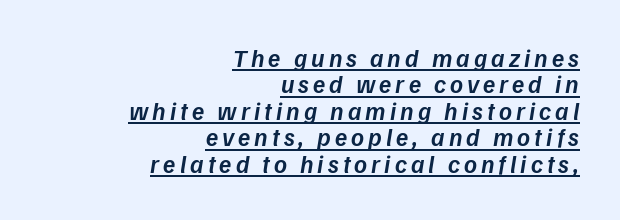
Horizontal alignment here is rightward, an uncommon choice for prose. Notice how descenders almost collide with the ascenders below — that's tight leading. Weight check: semibold — heavier than regular, not quite bold. The lettering is marked with a stroke running underneath it. Does the lettering tilt? It does — this is italic.
